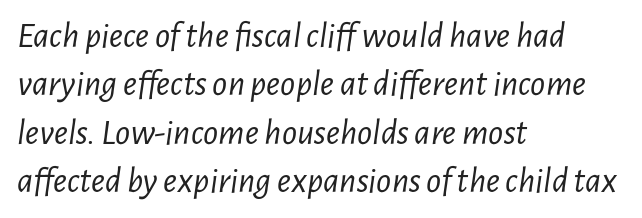
Q: Is the text bold? A: No.
Q: Is the text italic (slanted)? A: Yes, it leans right by about 7 degrees.
Q: Is the text underlined? A: No.
Q: How is the paragraph aligned? A: Left-aligned.
Q: Is the spacing between letters normal or unusually wide? A: Normal.
Q: Is the spacing between lines tight, normal or loose? A: Normal.
Q: Width (condensed, normal, or wide)? A: Condensed.
Q: Stroke contrast? A: Low.
Q: x-height? A: Medium.
Q: Monospaced? A: No.
